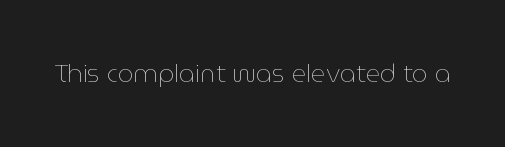
Q: Is the text bold? A: No.
Q: Is the text italic (slanted)? A: No, it is upright.
Q: Is the text underlined? A: No.
Q: Is the spacing between letters normal or unusually wide? A: Normal.
